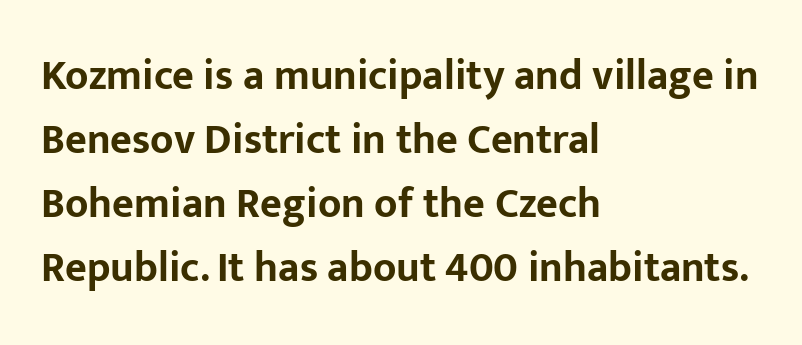
Does the type have serifs? No, each stem ends abruptly. The words here are not underlined. Line beginnings align vertically; line endings do not. These lines are rendered in a variable-pitch font.
